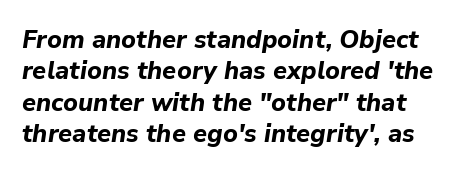
Does the leading feel generous? No, just average. A full-strength bold gives these letters their thick strokes. The gap between lines stays unmarked. Tall strokes in this sample are angled rather than plumb. Compared with typical body copy, the letter spacing here is the same.
